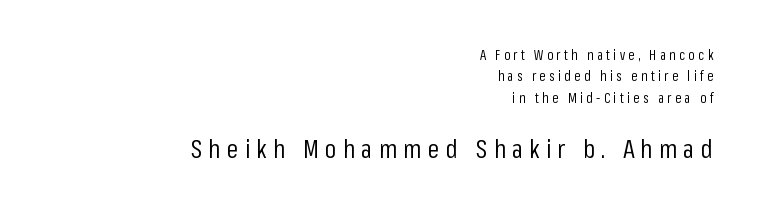
Underline: absent. The font sits on the lighter half of the weight spectrum, regular included. Vertically, the passage feels balanced, rows spaced as you'd expect. Do the letters lean? They stand straight.
